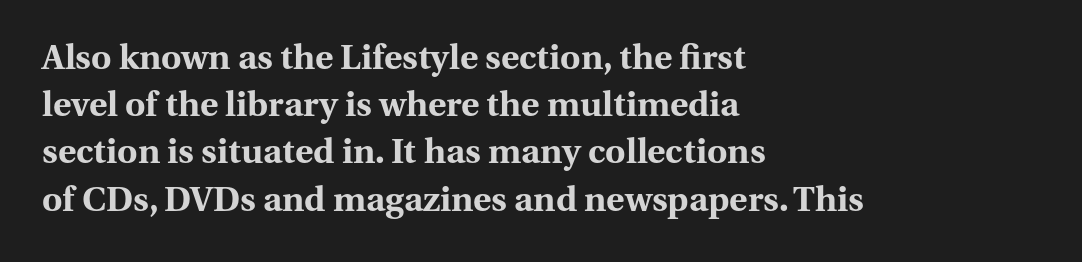
{"serif": "yes", "italic": "no", "bold": "yes", "weight": "bold", "width": "normal", "stroke_contrast": "medium", "x_height": "medium", "monospaced": "no", "underline": "no", "align": "left", "line_spacing": "normal", "line_spacing_ratio": 1.35, "letter_spacing": "normal", "letter_spacing_em": 0.0, "glyph_px": 35}
